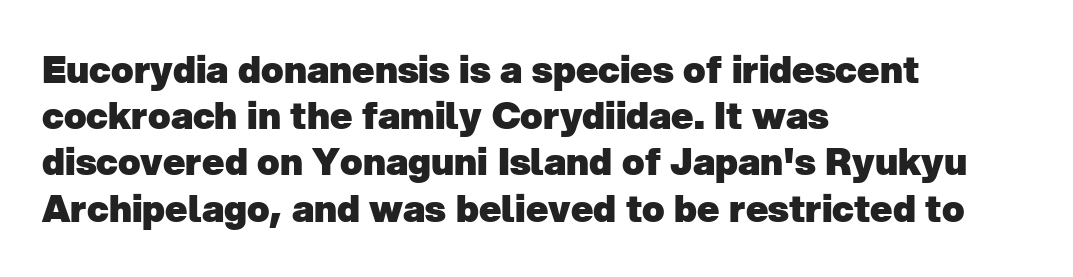
The image shows 37 px heavy sans-serif type; set left-aligned, normal line spacing (1.25x), normal letter spacing, not underlined; low stroke contrast and a medium x-height.
